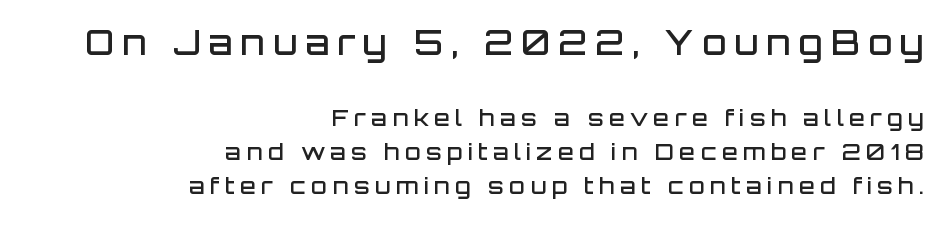
Serif or sans? Sans — the stroke terminals are bare. The string is rendered with underlining switched off. Note the varied advance widths — an 'i' is clearly narrower than an 'm'. Leading: standard. Does extra space separate the letters? Yes, quite a lot of it.
